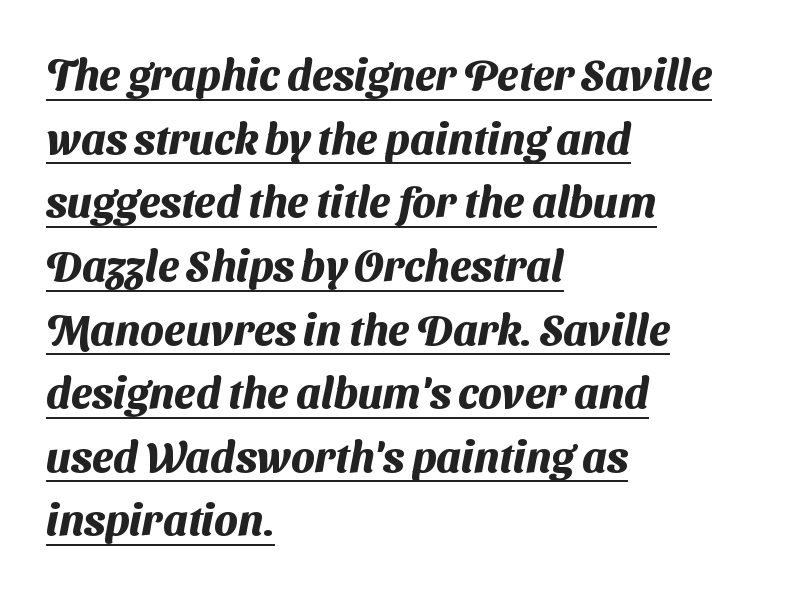
The image shows 43 px heavy sans-serif type; set left-aligned, normal line spacing (1.48x), normal letter spacing, underlined; medium stroke contrast and a medium x-height.
